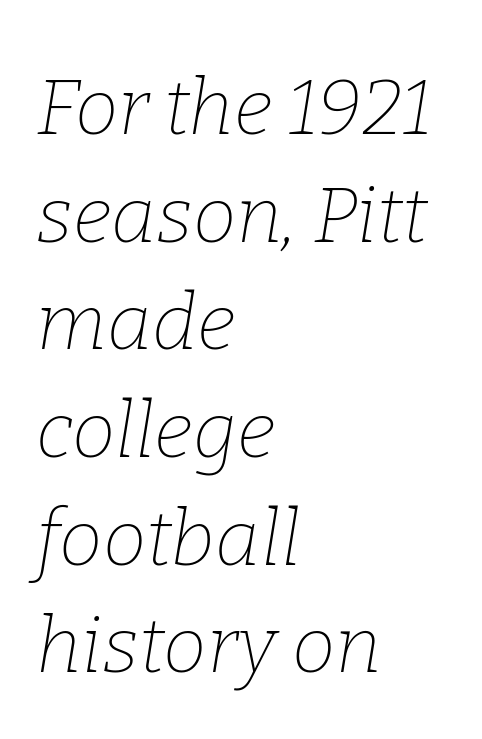
{"serif": "yes", "italic": "yes", "lean": "right", "slant_degrees": 9, "bold": "no", "weight": "thin", "width": "normal", "stroke_contrast": "low", "x_height": "medium", "monospaced": "no", "underline": "no", "align": "left", "line_spacing": "normal", "line_spacing_ratio": 1.38, "letter_spacing": "normal", "letter_spacing_em": 0.0, "glyph_px": 78}
